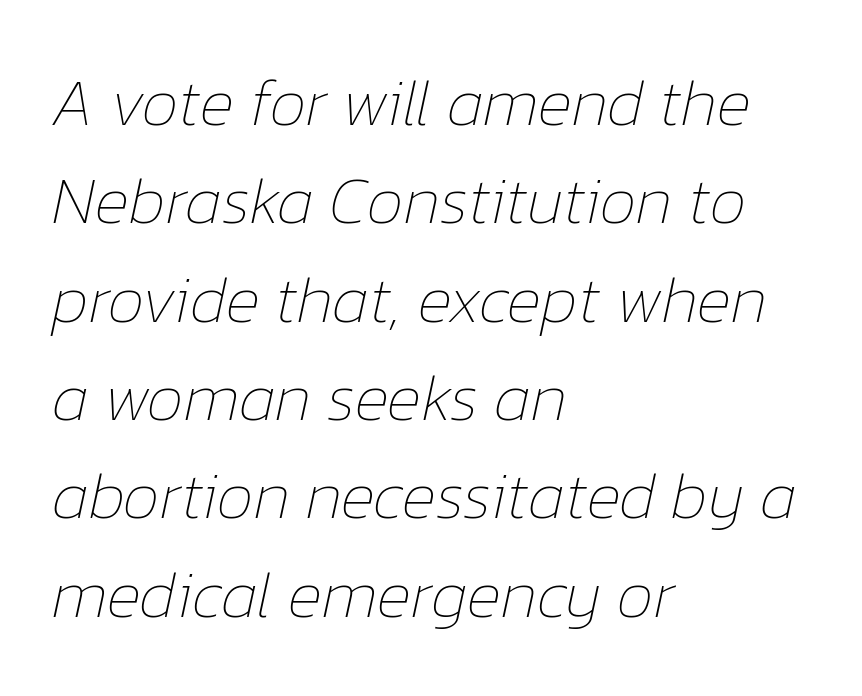
Q: Is the text bold? A: No.
Q: Is the text italic (slanted)? A: Yes, it leans right by about 12 degrees.
Q: Is the text underlined? A: No.
Q: How is the paragraph aligned? A: Left-aligned.
Q: Is the spacing between letters normal or unusually wide? A: Normal.
Q: Is the spacing between lines tight, normal or loose? A: Normal.
Q: Width (condensed, normal, or wide)? A: Normal.
Q: Stroke contrast? A: Low.
Q: x-height? A: Medium.
Q: Monospaced? A: No.
